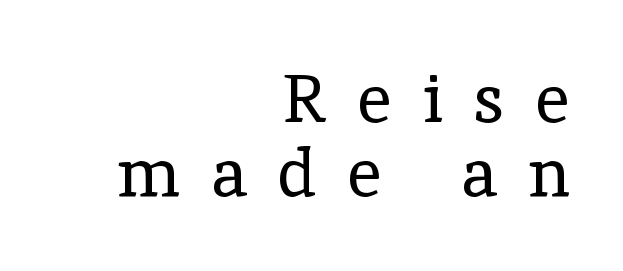
Teacher's note: observe the even right margin — that is flush-right alignment. Compared with typical paragraphs, the rows here are closer together. Style check: upright. Words appear elongated and porous because spacing is wide.
